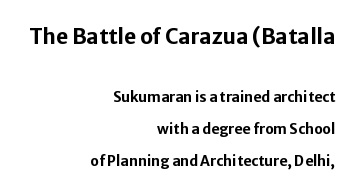
Q: Is the text bold? A: Yes.
Q: Is the text italic (slanted)? A: No, it is upright.
Q: Is the text underlined? A: No.
Q: How is the paragraph aligned? A: Right-aligned.
Q: Is the spacing between letters normal or unusually wide? A: Normal.
Q: Is the spacing between lines tight, normal or loose? A: Loose.
Q: Which block of text is set in a larger size, the first (top) or the second (bottom)? A: The first (top) one.
